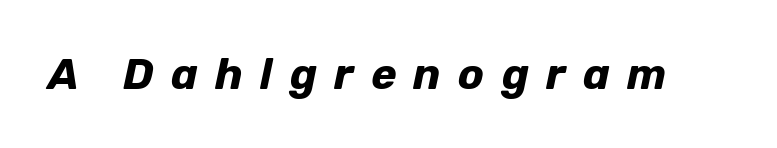
Q: Is the text bold? A: Yes.
Q: Is the text italic (slanted)? A: Yes, it leans right by about 12 degrees.
Q: Is the text underlined? A: No.
Q: Is the spacing between letters normal or unusually wide? A: Unusually wide.
Q: Width (condensed, normal, or wide)? A: Normal.
Q: Stroke contrast? A: Low.
Q: x-height? A: Medium.
Q: Monospaced? A: No.
